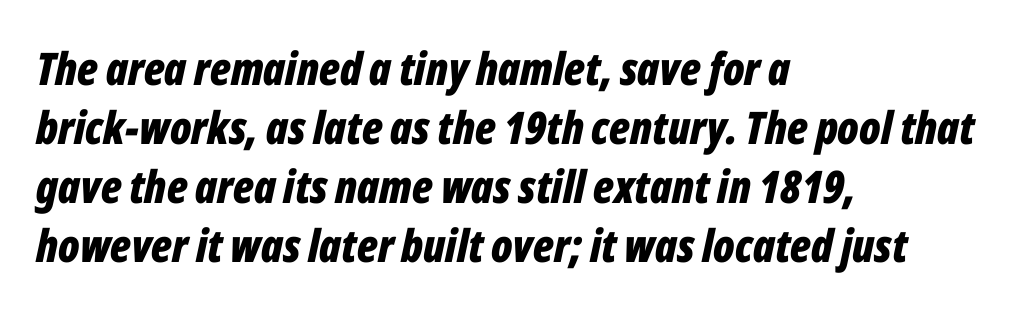
{"italic": "yes", "lean": "right", "slant_degrees": 12, "bold": "yes", "weight": "bold", "width": "condensed", "stroke_contrast": "low", "x_height": "medium", "monospaced": "no", "underline": "no", "align": "left", "line_spacing": "normal", "line_spacing_ratio": 1.31, "letter_spacing": "normal", "letter_spacing_em": 0.0, "glyph_px": 45}
